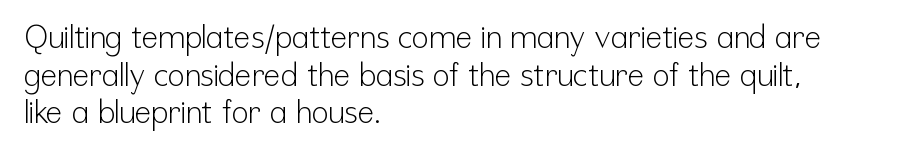
The image shows 31 px light, condensed sans-serif type, upright; set left-aligned, line spacing 1.21x, normal letter spacing, not underlined; low stroke contrast and a medium x-height.
